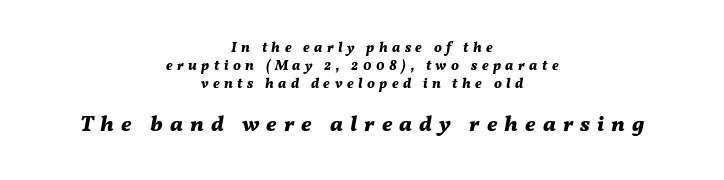
The image shows 22 px bold type, italic (leaning right); set centered, normal line spacing (1.3x), unusually wide letter spacing (+0.32 em), not underlined; the second (bottom) block is 1.57x larger.
